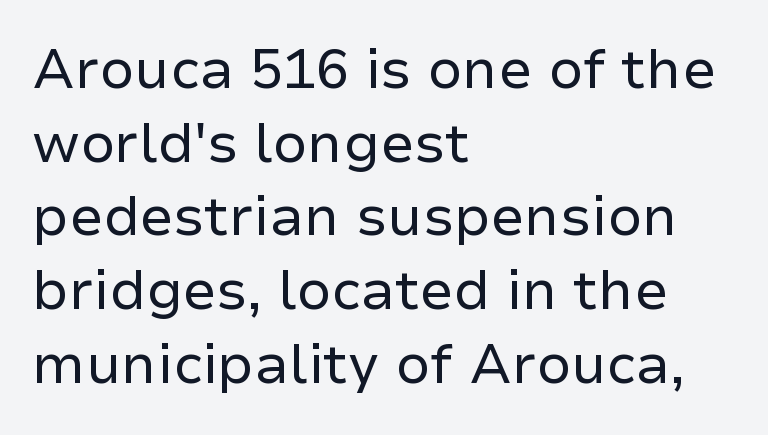
{"serif": "no", "italic": "no", "bold": "no", "weight": "regular", "width": "normal", "stroke_contrast": "low", "x_height": "medium", "monospaced": "no", "underline": "no", "align": "left", "line_spacing": "normal", "line_spacing_ratio": 1.34, "letter_spacing": "normal", "letter_spacing_em": 0.0, "glyph_px": 55}
